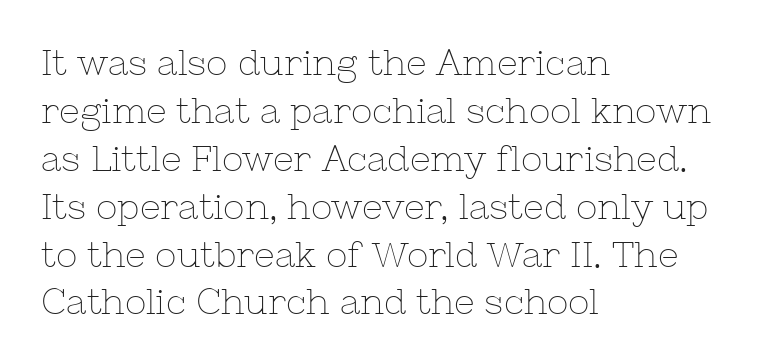
The image shows 36 px thin serif type, upright; set left-aligned, normal line spacing (1.33x), normal letter spacing, not underlined; low stroke contrast and a medium x-height.
